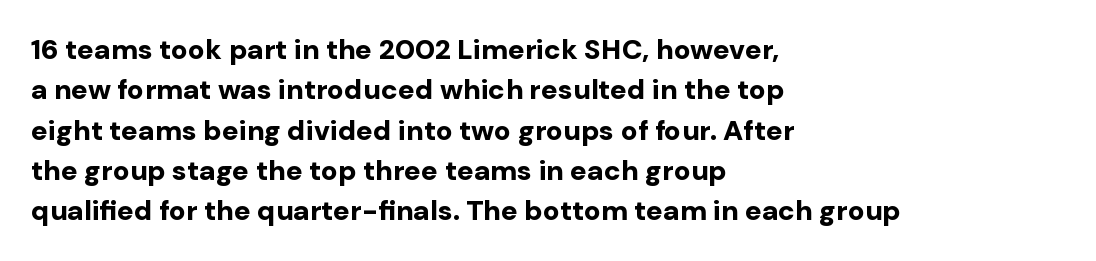
The image shows 28 px bold sans-serif type, upright; set left-aligned, normal line spacing (1.44x), normal letter spacing, not underlined; low stroke contrast and a medium x-height.
